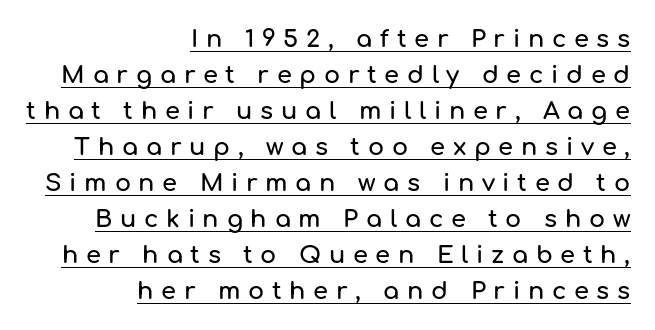
The image shows 24 px text type, upright; set right-aligned, normal line spacing (1.5x), unusually wide letter spacing (+0.32 em), underlined.
